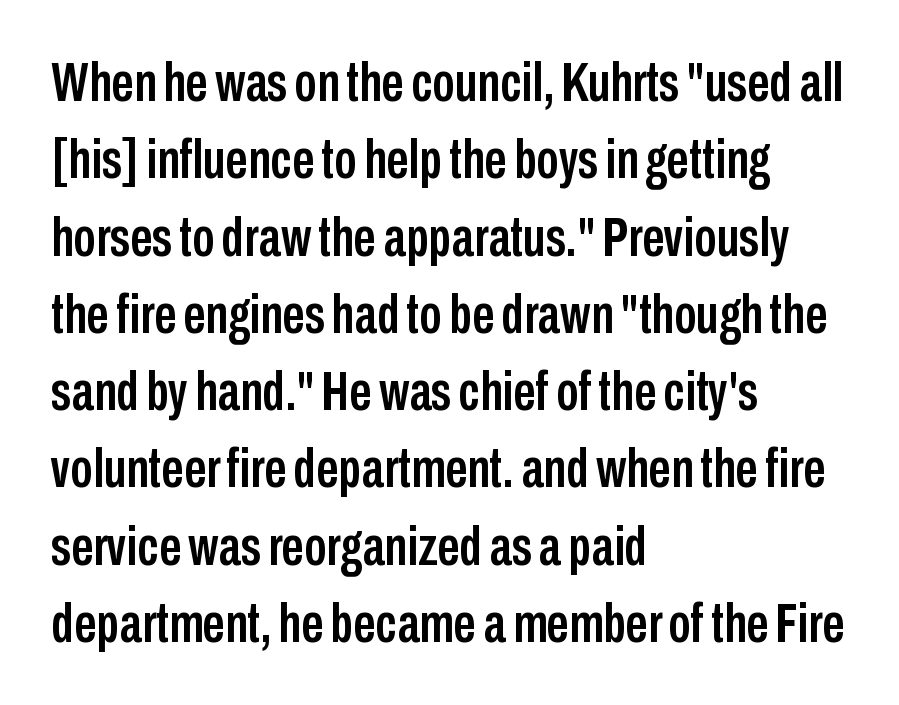
Q: Is the text italic (slanted)? A: No, it is upright.
Q: Is the typeface a serif or a sans-serif typeface? A: Sans-serif.
Q: Is the text underlined? A: No.
Q: How is the paragraph aligned? A: Left-aligned.
Q: Is the spacing between letters normal or unusually wide? A: Normal.
Q: Is the spacing between lines tight, normal or loose? A: Normal.
Q: Width (condensed, normal, or wide)? A: Condensed.
Q: Stroke contrast? A: Low.
Q: x-height? A: Medium.
Q: Monospaced? A: No.
